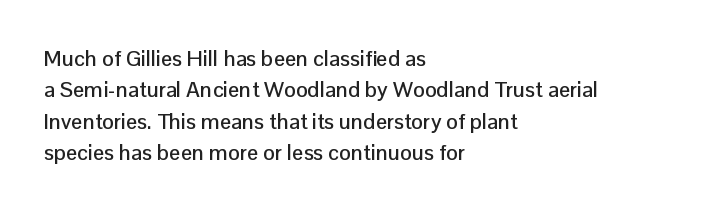
Quick note: underline off. Interline gaps are of average width in this sample. Notice how the stems are strictly vertical — no italics here. How are the letters spaced? Ordinarily, with no added tracking. The lines are quadded left.
